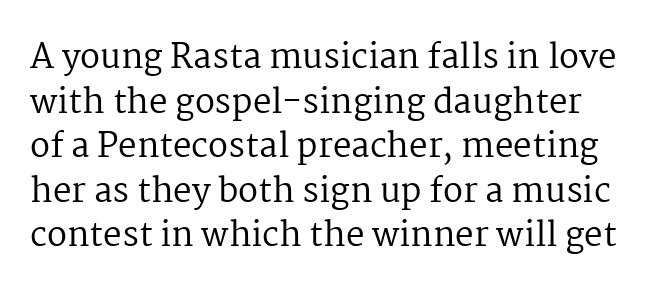
The image shows 33 px regular-weight serif type, upright; set normal line spacing (1.35x), normal letter spacing, not underlined; medium stroke contrast and a medium x-height.
